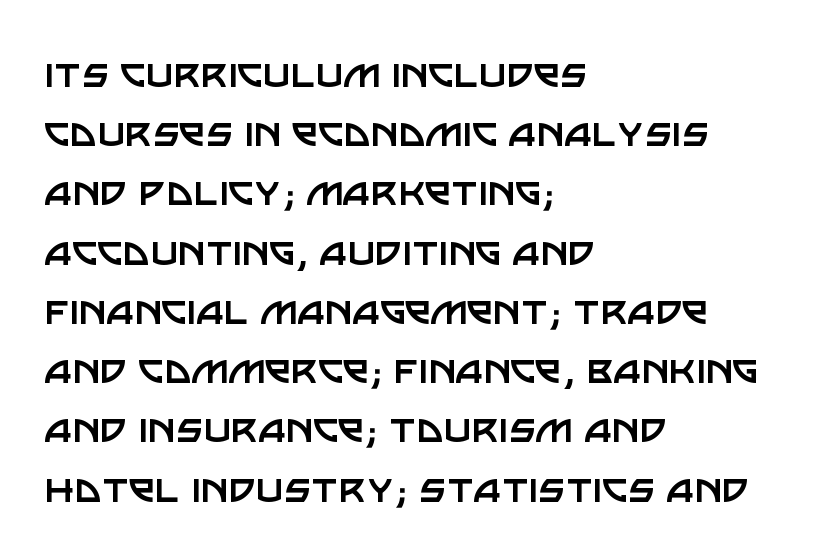
{"serif": "no", "italic": "no", "bold": "no", "weight": "regular", "width": "normal", "stroke_contrast": "low", "x_height": "large", "monospaced": "no", "underline": "no", "align": "left", "line_spacing": "normal", "line_spacing_ratio": 1.26, "letter_spacing": "normal", "letter_spacing_em": 0.0, "glyph_px": 47}
